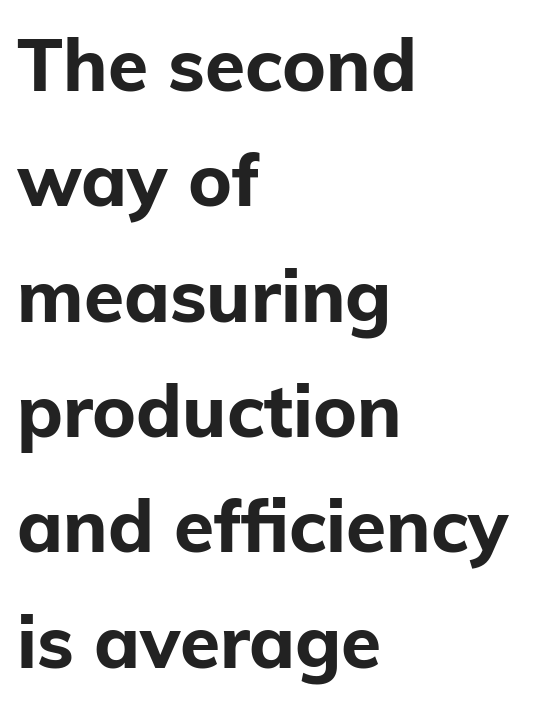
Q: Is the text bold? A: Yes.
Q: Is the text italic (slanted)? A: No, it is upright.
Q: Is the typeface a serif or a sans-serif typeface? A: Sans-serif.
Q: Is the text underlined? A: No.
Q: How is the paragraph aligned? A: Left-aligned.
Q: Is the spacing between letters normal or unusually wide? A: Normal.
Q: Is the spacing between lines tight, normal or loose? A: Normal.
Q: Width (condensed, normal, or wide)? A: Normal.
Q: Stroke contrast? A: Low.
Q: x-height? A: Medium.
Q: Monospaced? A: No.
